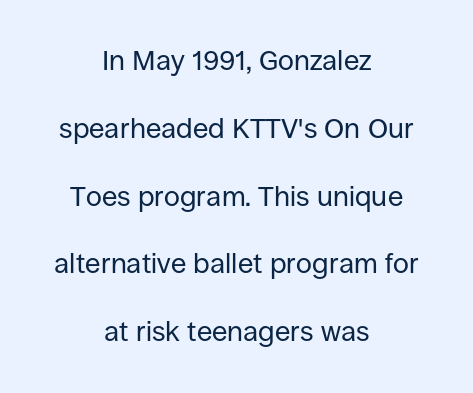
Stems here are at most as thick as an everyday book face. The passage is arranged like a title page — every line centered. Quick note: interline space is abundant. What kind of face is this? One without serifs — a sans. Here the glyphs are tracked normally, forming tight word shapes. It's the straight-up-and-down kind of type.
